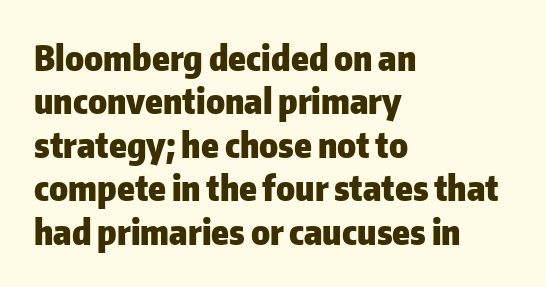
The typesetting leans heavy: a genuine bold. Left-aligned paragraph, ragged on the right. How are the letters spaced? Ordinarily, with no added tracking. Each letter's strokes conclude bluntly, with no projecting serifs. Quick note: underline off.
